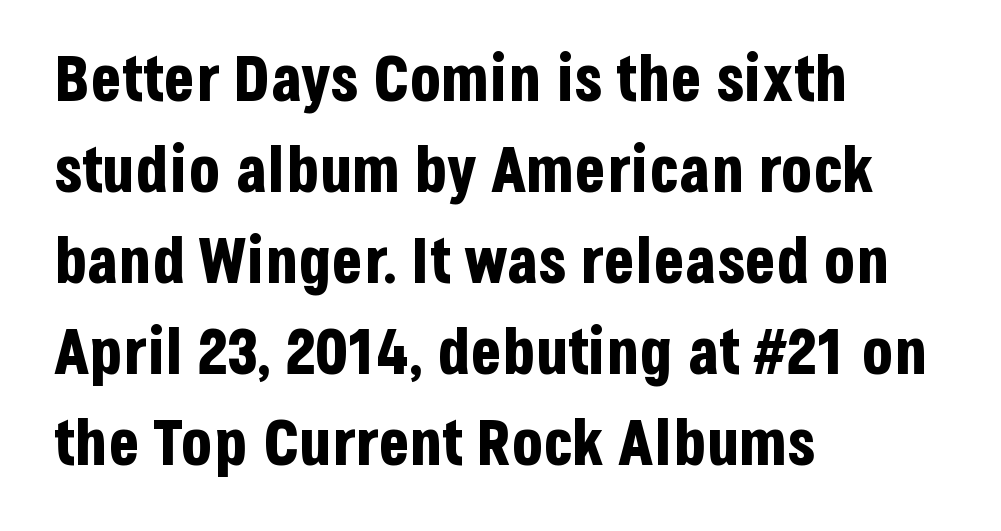
The image shows 64 px bold, condensed sans-serif type, upright; set left-aligned, normal line spacing (1.42x), normal letter spacing, not underlined; low stroke contrast and a large x-height.
